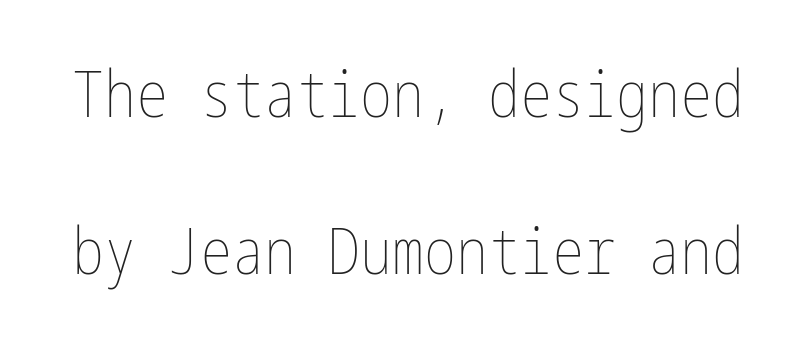
Q: Is the text bold? A: No.
Q: Is the text italic (slanted)? A: No, it is upright.
Q: Is the text underlined? A: No.
Q: Is the spacing between letters normal or unusually wide? A: Normal.
Q: Is the spacing between lines tight, normal or loose? A: Loose.
Q: Width (condensed, normal, or wide)? A: Condensed.
Q: Stroke contrast? A: Low.
Q: x-height? A: Medium.
